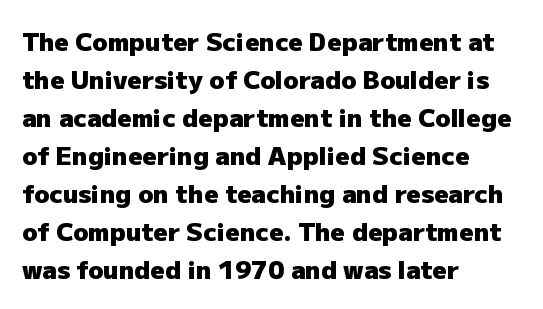
Q: Is the text bold? A: Yes.
Q: Is the text italic (slanted)? A: No, it is upright.
Q: Is the text underlined? A: No.
Q: How is the paragraph aligned? A: Left-aligned.
Q: Is the spacing between letters normal or unusually wide? A: Normal.
Q: Is the spacing between lines tight, normal or loose? A: Normal.
